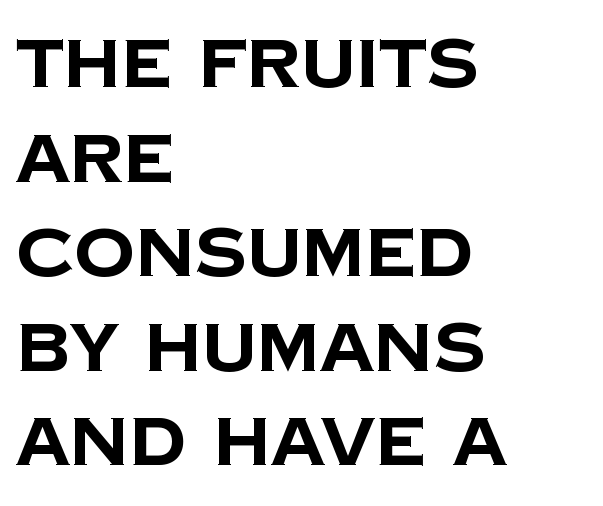
Q: Is the text bold? A: Yes.
Q: Is the typeface a serif or a sans-serif typeface? A: Sans-serif.
Q: Is the text underlined? A: No.
Q: How is the paragraph aligned? A: Left-aligned.
Q: Is the spacing between letters normal or unusually wide? A: Normal.
Q: Is the spacing between lines tight, normal or loose? A: Normal.
Q: Width (condensed, normal, or wide)? A: Normal.
Q: Stroke contrast? A: Low.
Q: x-height? A: Large.
Q: Monospaced? A: No.
